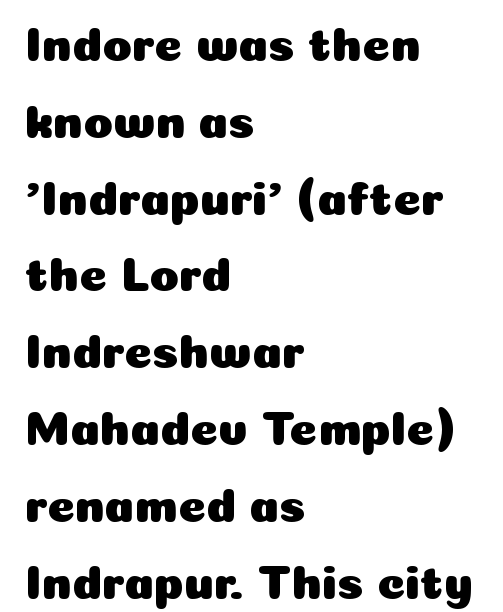
Q: Is the text italic (slanted)? A: No, it is upright.
Q: Is the typeface a serif or a sans-serif typeface? A: Sans-serif.
Q: Is the text underlined? A: No.
Q: How is the paragraph aligned? A: Left-aligned.
Q: Is the spacing between letters normal or unusually wide? A: Normal.
Q: Is the spacing between lines tight, normal or loose? A: Normal.
Q: Width (condensed, normal, or wide)? A: Normal.
Q: Stroke contrast? A: Low.
Q: x-height? A: Medium.
Q: Monospaced? A: No.
